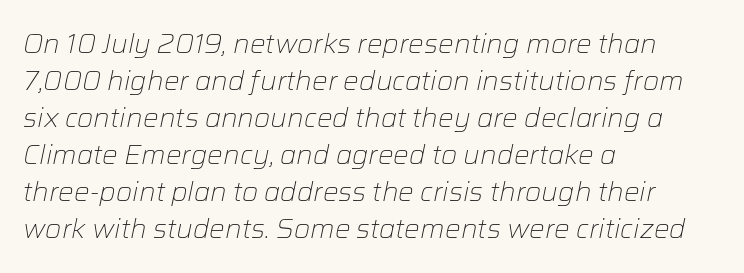
The image shows 26 px text type, italic (leaning right); set left-aligned, normal line spacing (1.42x), normal letter spacing, not underlined.
